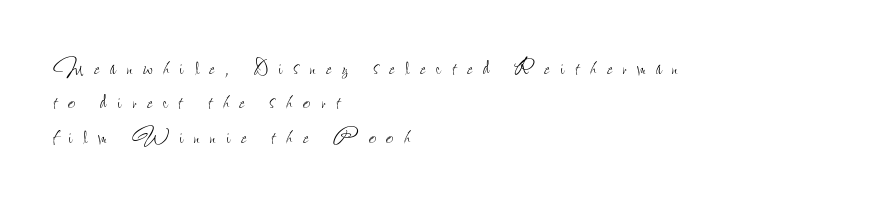
You could only call the tracking loose — the letters float apart. The weight would be labelled regular, book, light, or lighter still. Descenders hang freely into open space. Alignment: flush left. Does the leading feel generous? No, just average.
